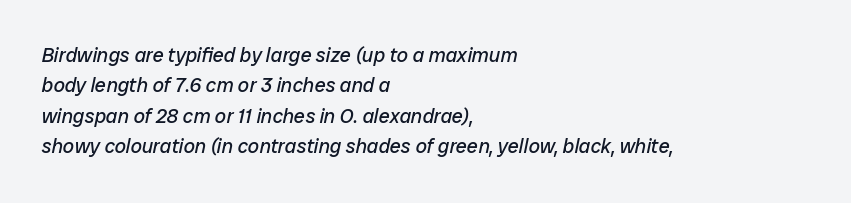
{"italic": "yes", "lean": "right", "slant_degrees": 12, "bold": "no", "underline": "no", "align": "left", "line_spacing": "normal", "line_spacing_ratio": 1.52, "letter_spacing": "normal", "letter_spacing_em": 0.0, "glyph_px": 20}
